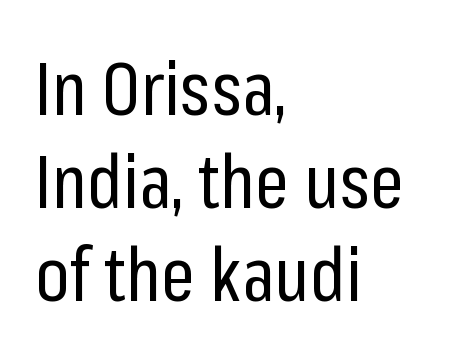
The image shows 74 px regular-weight, condensed sans-serif type, upright; set left-aligned, normal line spacing (1.26x), normal letter spacing, not underlined; low stroke contrast and a medium x-height.
